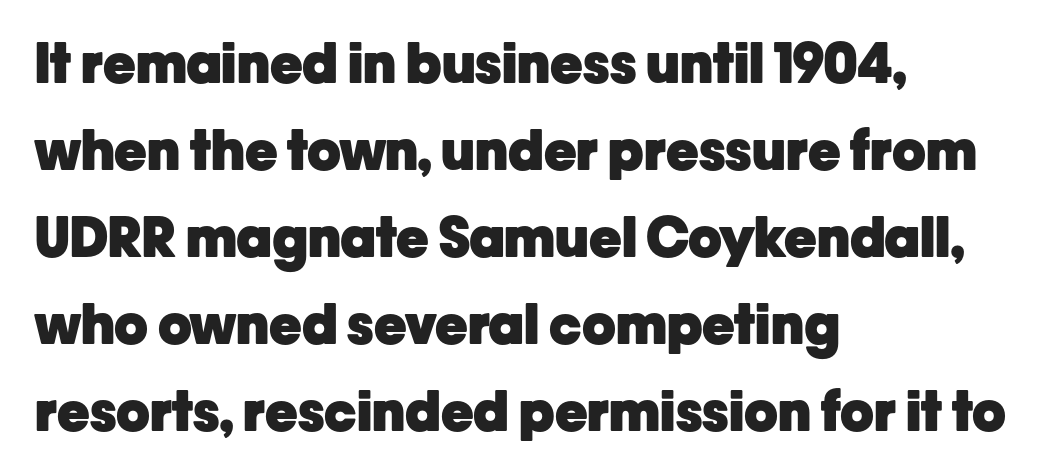
The strip under each line holds only bare page. The typesetter chose a ragged-right arrangement here. This sample uses plain, unmodified letter spacing. One glance says typical: line gaps are just what's usual.
